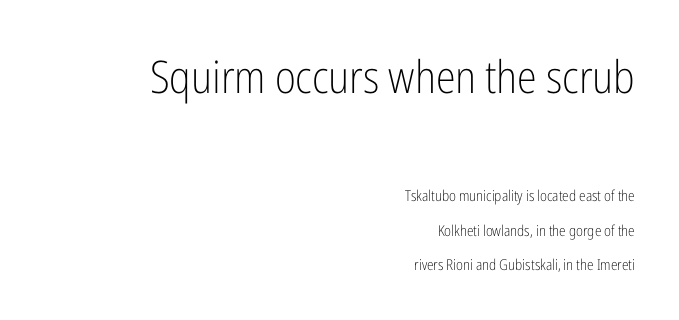
The passage shown is typed in a proportional face where columns would drift. Between these two stacked blocks, the higher one wins on size. Posture: vertical. Any mark beneath the type? The region is blank. This is not heavy type; no bold has been used. In terms of letterspacing, this is plain default setting.
